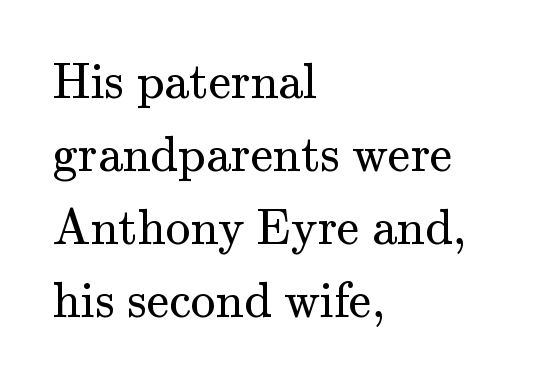
Q: Is the text bold? A: No.
Q: Is the text italic (slanted)? A: No, it is upright.
Q: Is the typeface a serif or a sans-serif typeface? A: Serif.
Q: Is the text underlined? A: No.
Q: How is the paragraph aligned? A: Left-aligned.
Q: Is the spacing between letters normal or unusually wide? A: Normal.
Q: Is the spacing between lines tight, normal or loose? A: Normal.
Q: Width (condensed, normal, or wide)? A: Normal.
Q: Stroke contrast? A: Medium.
Q: x-height? A: Small.
Q: Monospaced? A: No.
